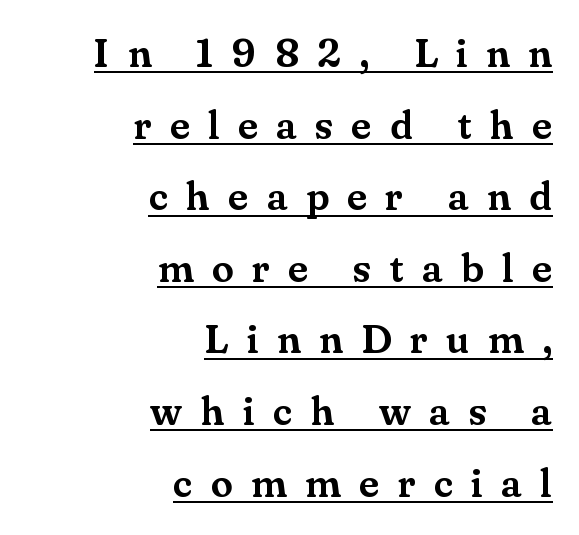
{"serif": "yes", "italic": "no", "width": "normal", "stroke_contrast": "medium", "x_height": "small", "monospaced": "no", "underline": "yes", "align": "right", "line_spacing_ratio": 1.79, "letter_spacing": "wide", "letter_spacing_em": 0.46, "glyph_px": 40}
